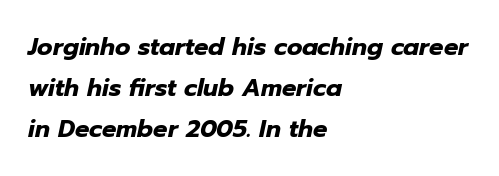
The passage is arranged the way most books set body copy — flush left. In terms of weight, the rendering is a true, heavy bold. Each row of text sits above clean, open space. Honestly, the letter spacing is just normal — you wouldn't notice it. The line-height multiplier appears to be the usual default. Looking at the ascenders, they clearly lean.
